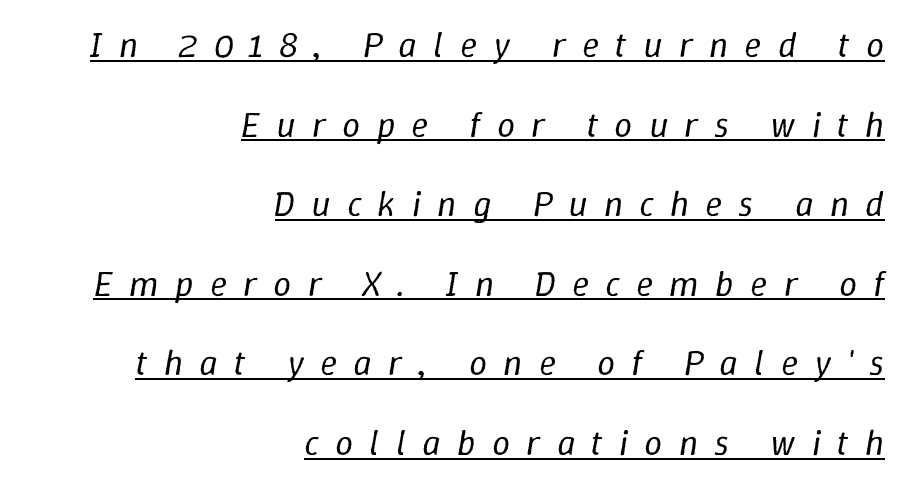
{"italic": "yes", "lean": "right", "slant_degrees": 9, "bold": "no", "weight": "regular", "width": "normal", "stroke_contrast": "low", "x_height": "medium", "monospaced": "no", "underline": "yes", "align": "right", "line_spacing": "loose", "line_spacing_ratio": 2.21, "letter_spacing": "wide", "letter_spacing_em": 0.45, "glyph_px": 36}
